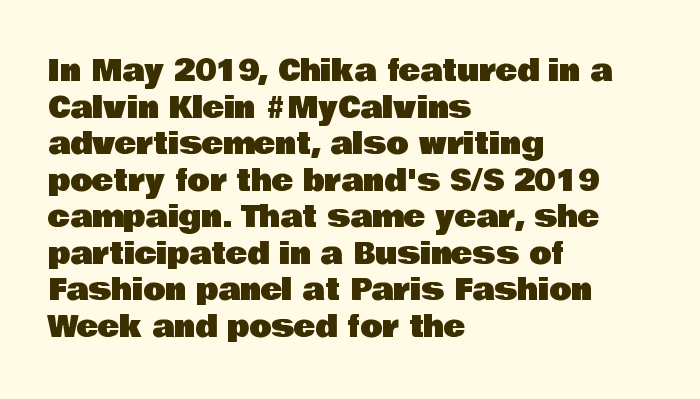
The image shows 29 px sans-serif type, upright; set left-aligned, normal line spacing (1.26x), normal letter spacing, not underlined; low stroke contrast and a large x-height.
